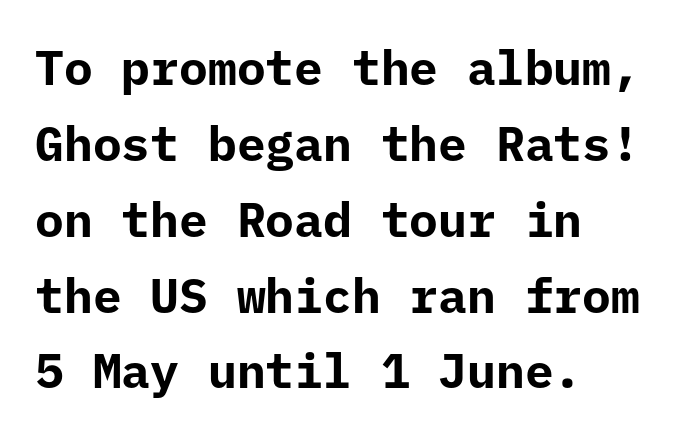
The image shows 48 px bold sans-serif type, upright, monospaced; set left-aligned, normal line spacing (1.58x), normal letter spacing, not underlined; low stroke contrast and a medium x-height.
